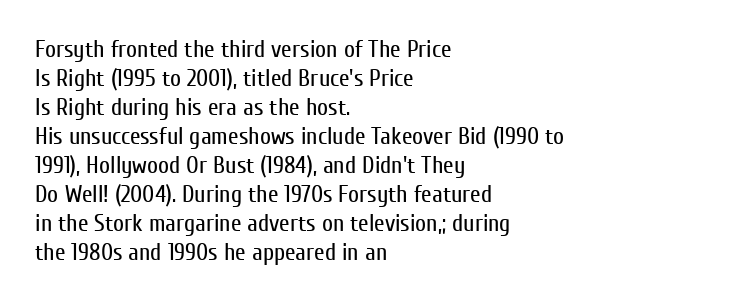
{"italic": "no", "bold": "no", "underline": "no", "align": "left", "line_spacing_ratio": 1.21, "letter_spacing": "normal", "letter_spacing_em": 0.0, "glyph_px": 24}
